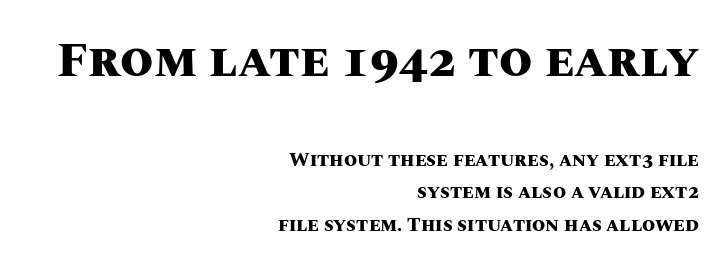
The passage shown has conventional tracking throughout. This is roman type, the default non-slanted kind. Vertically, the passage feels balanced, rows spaced as you'd expect. Each letter keeps its own natural width here, so spacing adapts to shape. Descenders are the only things crossing below the line. The emphasis by scale lands on block number one, above.
